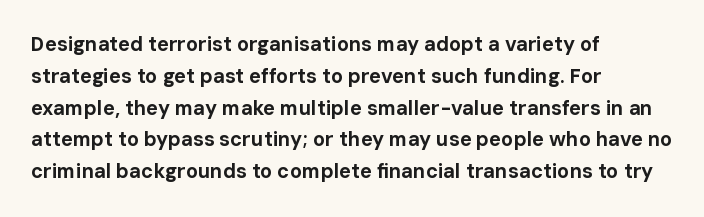
Upright lettering throughout. The foot of each line stays bare and open. Line spacing here is normal. The letters sit at their default tracking, neither squeezed nor spread. The setting favours the left margin, as ordinary paragraphs usually do. These words are printed bold, with thick strokes throughout.
